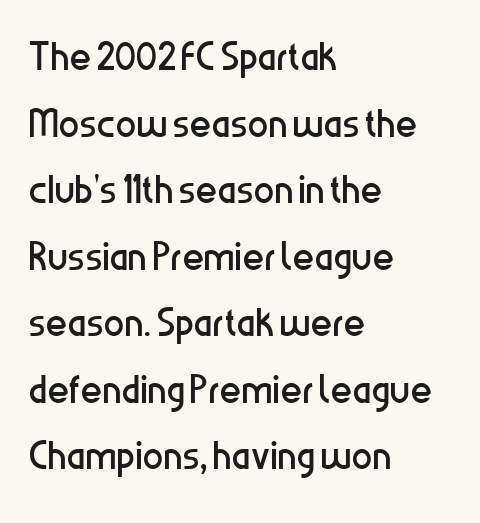
{"serif": "no", "italic": "no", "bold": "no", "weight": "regular", "width": "condensed", "stroke_contrast": "low", "x_height": "medium", "monospaced": "no", "underline": "no", "align": "left", "line_spacing": "normal", "line_spacing_ratio": 1.28, "letter_spacing": "normal", "letter_spacing_em": 0.0, "glyph_px": 52}
